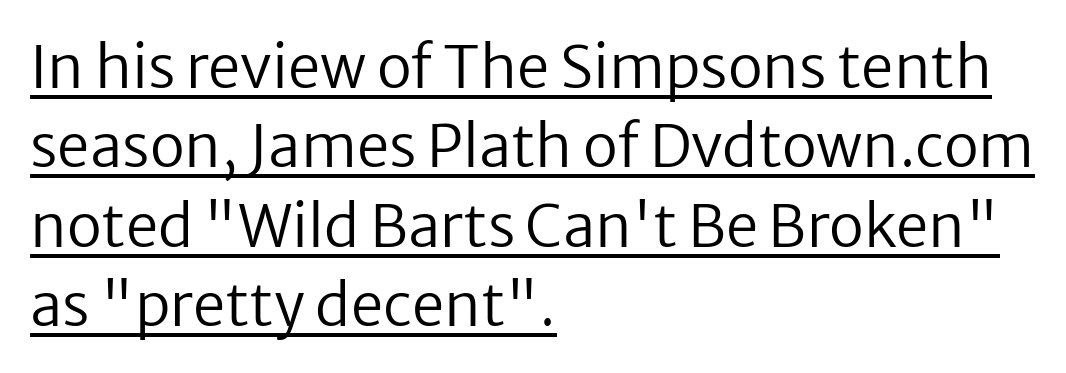
Spacing verdict: proportional, widths tailored to each character. Style check: upright. The designer left line spacing at the default. Stems here are at most as thick as an everyday book face. The type is set solid horizontally, with unmodified tracking.
